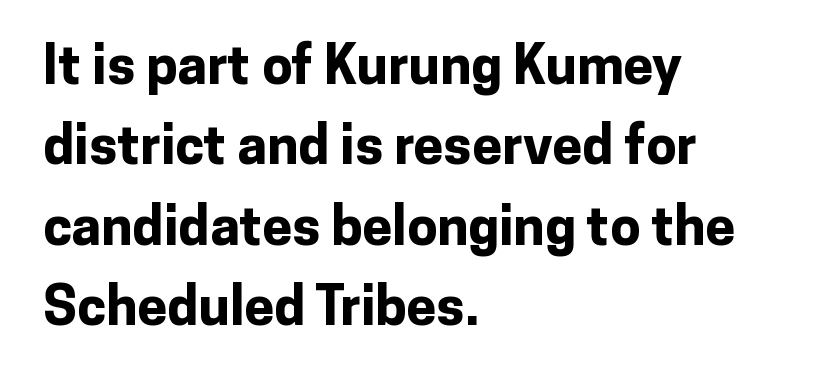
Q: Is the text bold? A: Yes.
Q: Is the text italic (slanted)? A: No, it is upright.
Q: Is the typeface a serif or a sans-serif typeface? A: Sans-serif.
Q: Is the text underlined? A: No.
Q: How is the paragraph aligned? A: Left-aligned.
Q: Is the spacing between letters normal or unusually wide? A: Normal.
Q: Is the spacing between lines tight, normal or loose? A: Normal.
Q: Width (condensed, normal, or wide)? A: Normal.
Q: Stroke contrast? A: Low.
Q: x-height? A: Medium.
Q: Monospaced? A: No.
